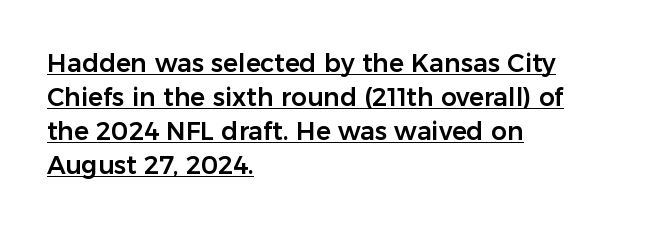
{"italic": "no", "underline": "yes", "align": "left", "line_spacing": "normal", "line_spacing_ratio": 1.36, "letter_spacing": "normal", "letter_spacing_em": 0.0, "glyph_px": 25}
